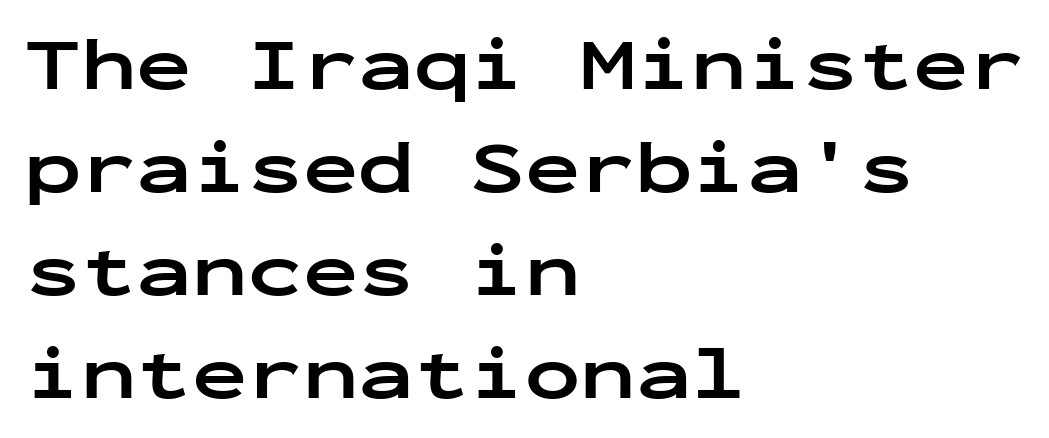
{"serif": "no", "italic": "no", "bold": "yes", "weight": "bold", "width": "wide", "stroke_contrast": "low", "x_height": "medium", "monospaced": "yes", "underline": "no", "align": "left", "line_spacing": "normal", "line_spacing_ratio": 1.39, "letter_spacing": "normal", "letter_spacing_em": 0.0, "glyph_px": 74}
